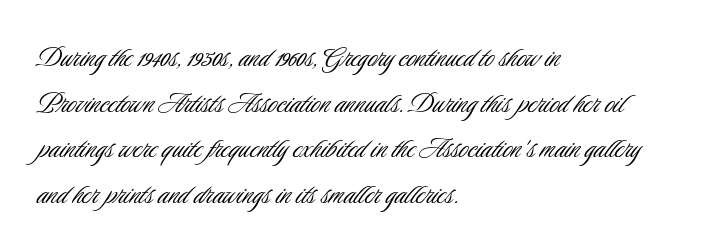
{"serif": "no", "bold": "no", "weight": "light", "width": "condensed", "stroke_contrast": "low", "x_height": "small", "monospaced": "no", "underline": "no", "align": "left", "line_spacing": "normal", "line_spacing_ratio": 1.38, "letter_spacing": "normal", "letter_spacing_em": 0.0, "glyph_px": 33}
